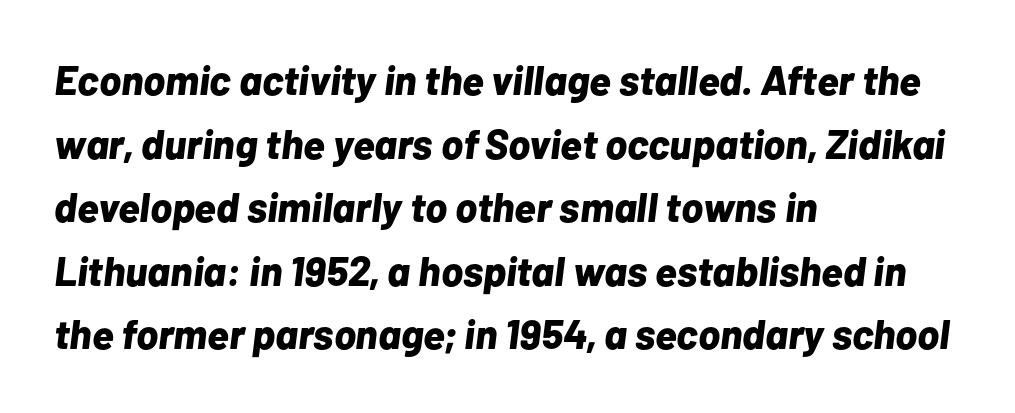
Q: Is the text bold? A: Yes.
Q: Is the text italic (slanted)? A: Yes, it leans right by about 7 degrees.
Q: Is the text underlined? A: No.
Q: How is the paragraph aligned? A: Left-aligned.
Q: Is the spacing between letters normal or unusually wide? A: Normal.
Q: Is the spacing between lines tight, normal or loose? A: Normal.
Q: Width (condensed, normal, or wide)? A: Normal.
Q: Stroke contrast? A: Low.
Q: x-height? A: Medium.
Q: Monospaced? A: No.
